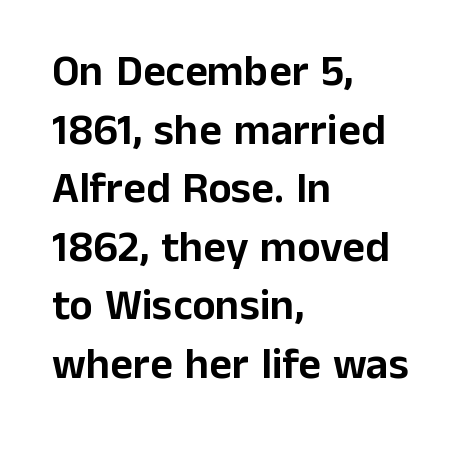
Q: Is the text italic (slanted)? A: No, it is upright.
Q: Is the typeface a serif or a sans-serif typeface? A: Sans-serif.
Q: Is the text underlined? A: No.
Q: How is the paragraph aligned? A: Left-aligned.
Q: Is the spacing between letters normal or unusually wide? A: Normal.
Q: Is the spacing between lines tight, normal or loose? A: Normal.
Q: Width (condensed, normal, or wide)? A: Normal.
Q: Stroke contrast? A: Low.
Q: x-height? A: Medium.
Q: Monospaced? A: No.
